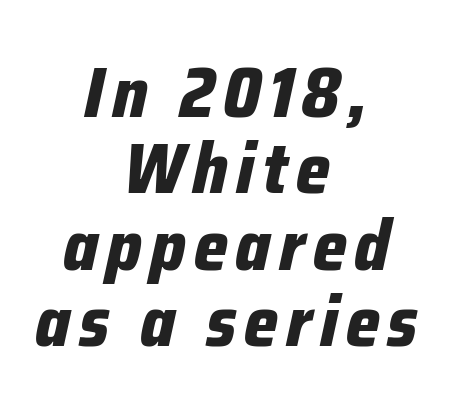
Think of a printed novel: that variable character pitch is what you see here. The passage shown stacks its lines with hardly any gap. Is the block centered? Yes — each line is placed symmetrically about the middle. Heft: maximum for text — a bold. Underlining? Definitely not there. Slanted lettering throughout.
